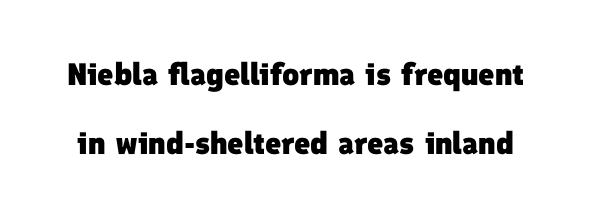
The image shows 31 px heavy sans-serif type; set loose line spacing (2.21x), normal letter spacing, not underlined; low stroke contrast and a medium x-height.
